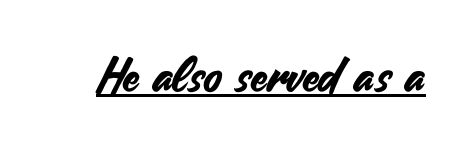
The image shows 48 px sans-serif type; set normal letter spacing, underlined; medium stroke contrast and a small x-height.
